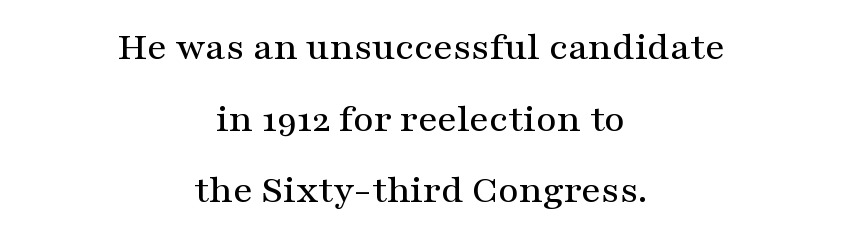
Upright lettering throughout. The glyphs in this specimen are seriffed. Does extra space separate the letters? No, they use regular spacing. Nobody drew a line under any word here. Notice how the passage keeps no hard edge, just a central spine. A typesetter would call this proportional, since set widths differ per character.
